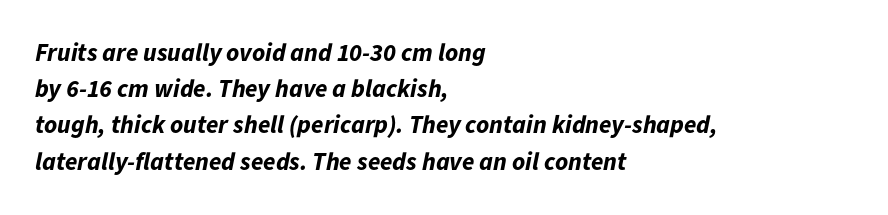
Nobody drew a line under any word here. Caption: standard tracking, unaltered. Short and long lines alike share a common starting point at left. It's the slanting kind of type.
